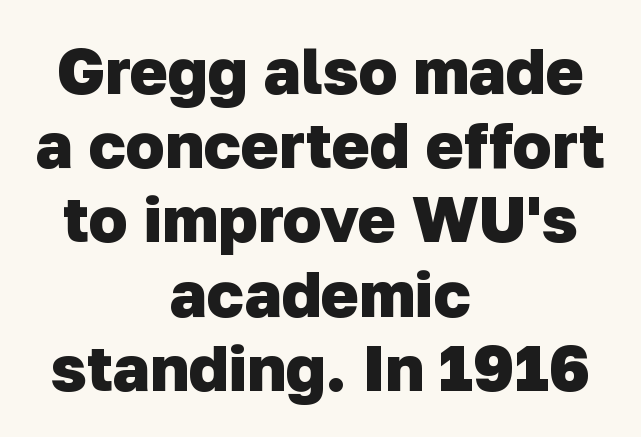
{"serif": "no", "bold": "yes", "weight": "heavy", "width": "normal", "stroke_contrast": "low", "x_height": "medium", "monospaced": "no", "underline": "no", "align": "center", "line_spacing_ratio": 1.16, "letter_spacing": "normal", "letter_spacing_em": 0.0, "glyph_px": 64}
